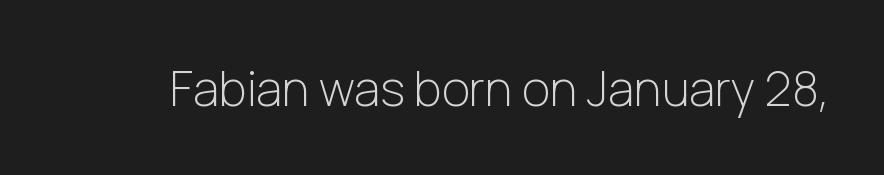
The image shows 48 px light sans-serif type, upright; set normal letter spacing, not underlined; low stroke contrast and a medium x-height.
